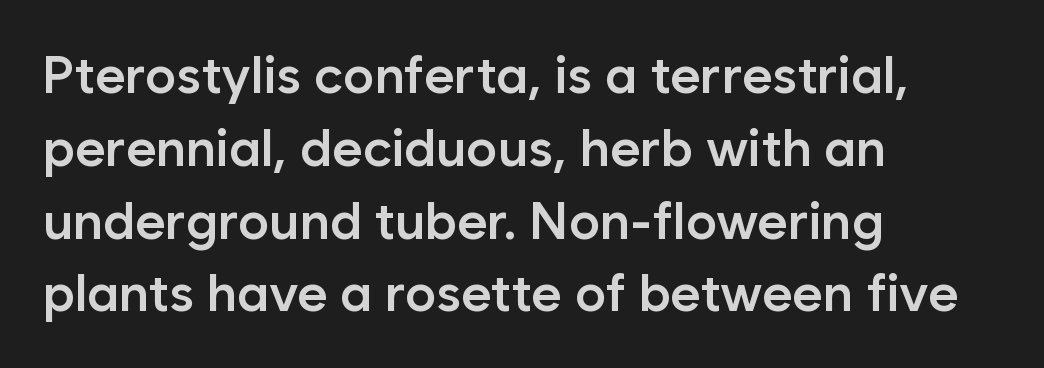
Q: Is the text bold? A: Semi-bold.
Q: Is the text italic (slanted)? A: No, it is upright.
Q: Is the typeface a serif or a sans-serif typeface? A: Sans-serif.
Q: Is the text underlined? A: No.
Q: How is the paragraph aligned? A: Left-aligned.
Q: Is the spacing between letters normal or unusually wide? A: Normal.
Q: Is the spacing between lines tight, normal or loose? A: Normal.
Q: Width (condensed, normal, or wide)? A: Normal.
Q: Stroke contrast? A: Low.
Q: x-height? A: Medium.
Q: Monospaced? A: No.
